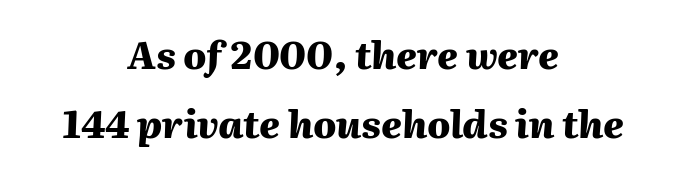
In terms of posture, this sample is oblique. Tracking value appears to be zero — textbook default spacing. Words float on clear page, feet unadorned. The strokes are fattened all the way to bold. Note the varied advance widths — an 'i' is clearly narrower than an 'm'. Notice how the passage keeps no hard edge, just a central spine.
